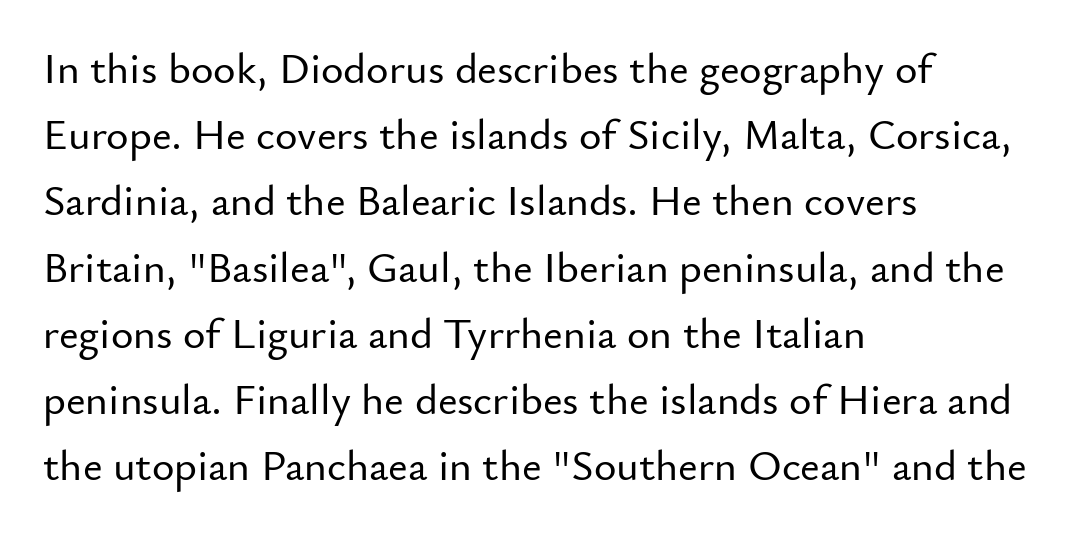
{"serif": "no", "italic": "no", "width": "normal", "stroke_contrast": "low", "x_height": "small", "monospaced": "no", "underline": "no", "align": "left", "line_spacing": "normal", "line_spacing_ratio": 1.54, "letter_spacing": "normal", "letter_spacing_em": 0.0, "glyph_px": 43}
